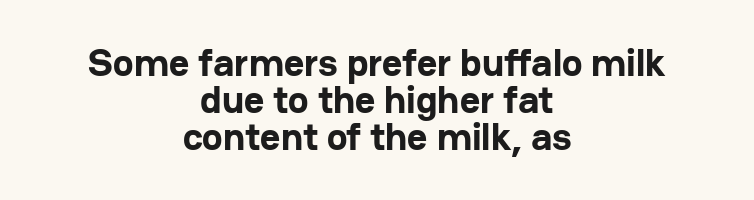
Students, note that the glyphs here touch the page at normal intervals. The space beneath each line is pristine and unruled. If you folded the block vertically in half, each line would mirror itself in length. Weight: bold. Look at the bottom of the vertical strokes: they stop flat, with no serifs. Notice how descenders almost collide with the ascenders below — that's tight leading.
